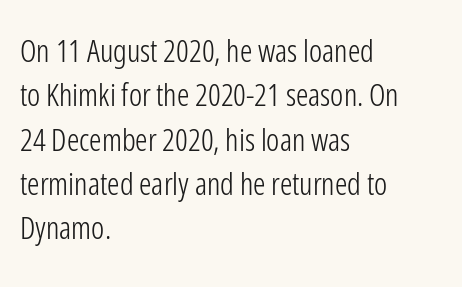
Each letter keeps its own natural width here, so spacing adapts to shape. Look at the bottom of the vertical strokes: they stop flat, with no serifs. Unlike italic type, these characters show no tilt at all. Leading: standard. The strip under each line holds only bare page.
